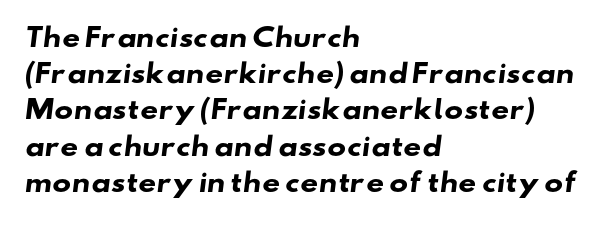
{"bold": "yes", "underline": "no", "align": "left", "line_spacing": "normal", "line_spacing_ratio": 1.45, "letter_spacing": "normal", "letter_spacing_em": 0.0, "glyph_px": 25}
